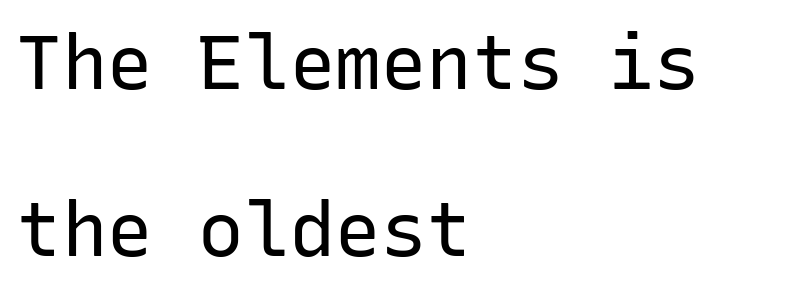
Loosely led — the rows are spread out. These lines were composed using upright roman letters. Nope, no serifs anywhere on these letters. Counters stay open thanks to moderate or lighter strokes. This rendering features lettering with no underline. A student would call this left alignment; a typographer would say flush left, rag right.
